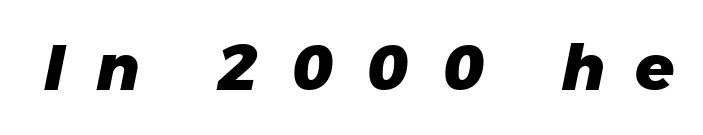
The image shows 64 px heavy type, italic (leaning right); set unusually wide letter spacing (+0.48 em), not underlined; low stroke contrast and a medium x-height.
